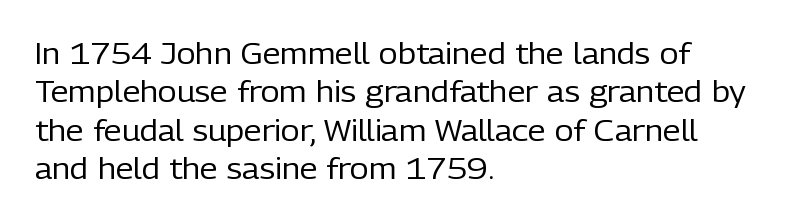
Q: Is the text bold? A: No.
Q: Is the text italic (slanted)? A: No, it is upright.
Q: Is the typeface a serif or a sans-serif typeface? A: Sans-serif.
Q: Is the text underlined? A: No.
Q: How is the paragraph aligned? A: Left-aligned.
Q: Is the spacing between letters normal or unusually wide? A: Normal.
Q: Is the spacing between lines tight, normal or loose? A: Normal.
Q: Width (condensed, normal, or wide)? A: Normal.
Q: Stroke contrast? A: Low.
Q: x-height? A: Medium.
Q: Monospaced? A: No.
